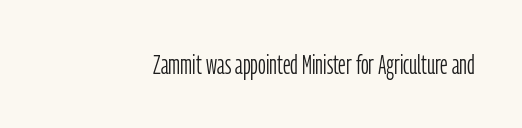
The image shows 27 px text type, upright; set normal letter spacing, not underlined.
